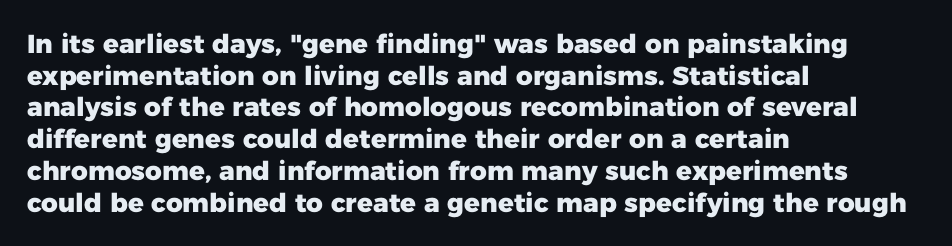
I'd describe the lettering as bold — thick and assertive. Words appear dense and cohesive because spacing is normal. Reading down the block, your eye returns to a fixed left position each line. The lettering holds an erect, upright posture throughout. Descender tails drop into unmarked territory.
